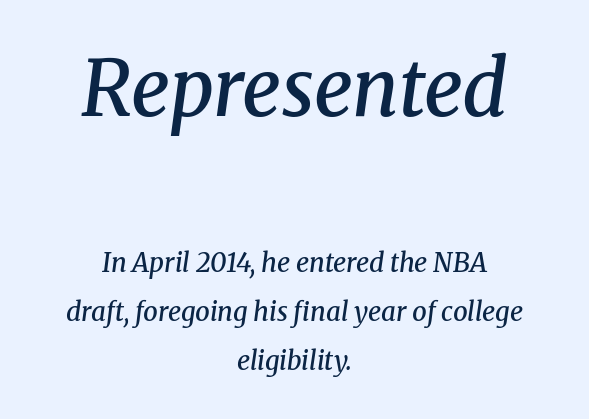
Q: Is the text bold? A: Semi-bold.
Q: Is the text italic (slanted)? A: Yes, it leans right by about 8 degrees.
Q: Is the typeface a serif or a sans-serif typeface? A: Serif.
Q: Is the text underlined? A: No.
Q: How is the paragraph aligned? A: Centered.
Q: Is the spacing between letters normal or unusually wide? A: Normal.
Q: Which block of text is set in a larger size, the first (top) or the second (bottom)? A: The first (top) one.
Q: Width (condensed, normal, or wide)? A: Normal.
Q: Stroke contrast? A: Medium.
Q: x-height? A: Medium.
Q: Monospaced? A: No.
